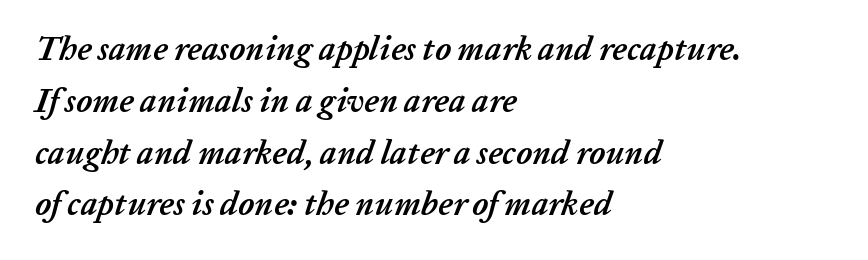
The image shows 33 px semibold type, italic (leaning right); set left-aligned, normal line spacing (1.57x), normal letter spacing, not underlined; low stroke contrast and a medium x-height.
